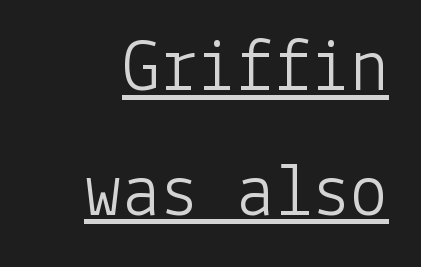
Between one letter and the next there's only the usual sliver of space. This rendering employs a face without finishing strokes, i.e., a sans-serif. It's the straight-up-and-down kind of type. Normally led — the rows are evenly, conventionally spaced. The passage shown is not bold in any degree.
